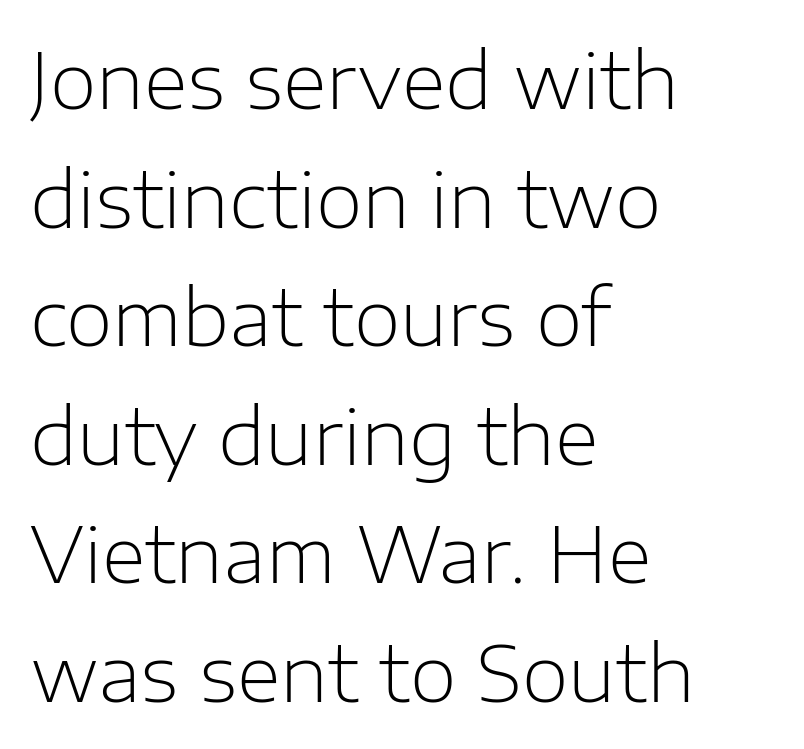
The image shows 76 px light sans-serif type, upright; set left-aligned, normal line spacing (1.56x), normal letter spacing, not underlined; low stroke contrast and a medium x-height.
